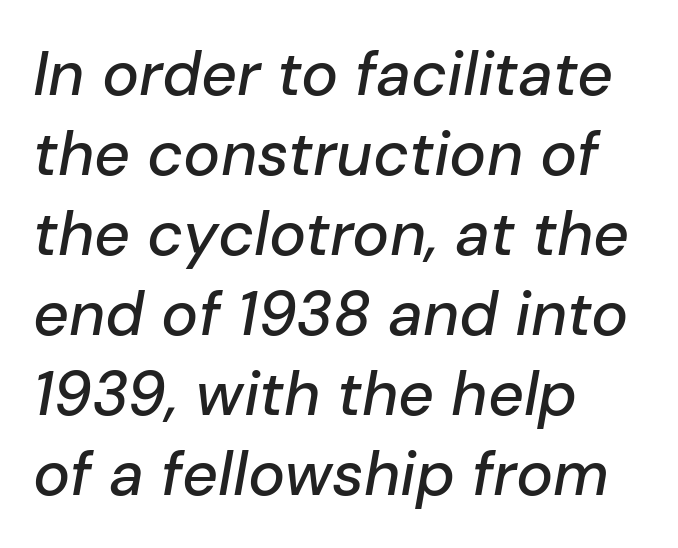
Do the characters align in a grid? No, the font is proportional. Beneath every word, the page is bare. Horizontal alignment here is leftward, the default for most running prose. Caption: standard tracking, unaltered.
